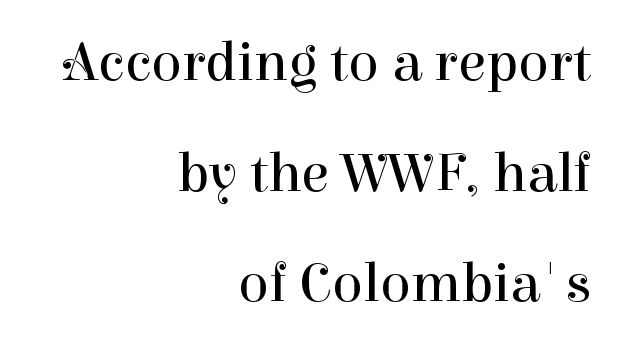
Q: Is the text bold? A: No.
Q: Is the text italic (slanted)? A: No, it is upright.
Q: Is the typeface a serif or a sans-serif typeface? A: Serif.
Q: Is the text underlined? A: No.
Q: How is the paragraph aligned? A: Right-aligned.
Q: Is the spacing between letters normal or unusually wide? A: Normal.
Q: Is the spacing between lines tight, normal or loose? A: Loose.
Q: Width (condensed, normal, or wide)? A: Normal.
Q: Stroke contrast? A: High.
Q: x-height? A: Medium.
Q: Monospaced? A: No.
